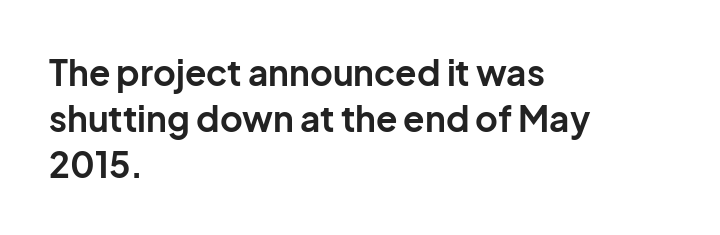
The image shows 35 px bold sans-serif type, upright; set left-aligned, normal line spacing (1.31x), normal letter spacing, not underlined; low stroke contrast and a medium x-height.
